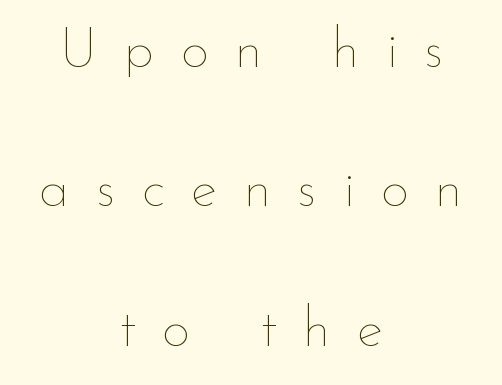
{"italic": "no", "bold": "no", "weight": "thin", "width": "normal", "stroke_contrast": "low", "x_height": "small", "monospaced": "no", "underline": "no", "align": "center", "line_spacing": "loose", "line_spacing_ratio": 2.49, "letter_spacing": "wide", "letter_spacing_em": 0.47, "glyph_px": 56}
